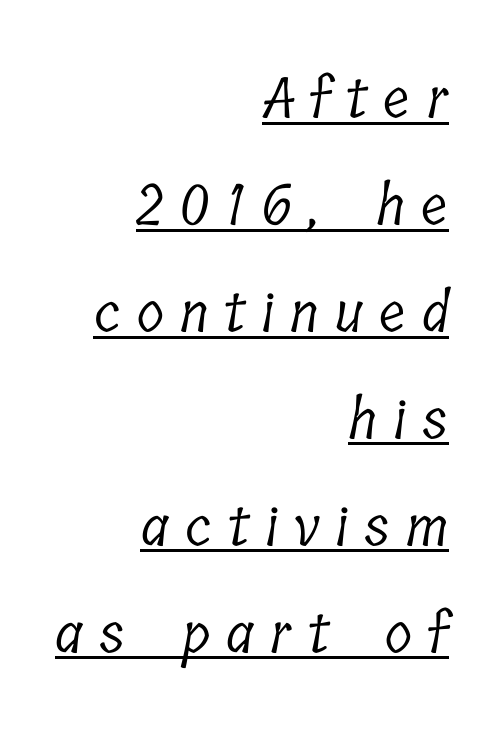
Q: Is the text bold? A: No.
Q: Is the typeface a serif or a sans-serif typeface? A: Serif.
Q: Is the text underlined? A: Yes.
Q: How is the paragraph aligned? A: Right-aligned.
Q: Is the spacing between letters normal or unusually wide? A: Unusually wide.
Q: Is the spacing between lines tight, normal or loose? A: Loose.
Q: Width (condensed, normal, or wide)? A: Condensed.
Q: Stroke contrast? A: Low.
Q: x-height? A: Medium.
Q: Monospaced? A: No.
